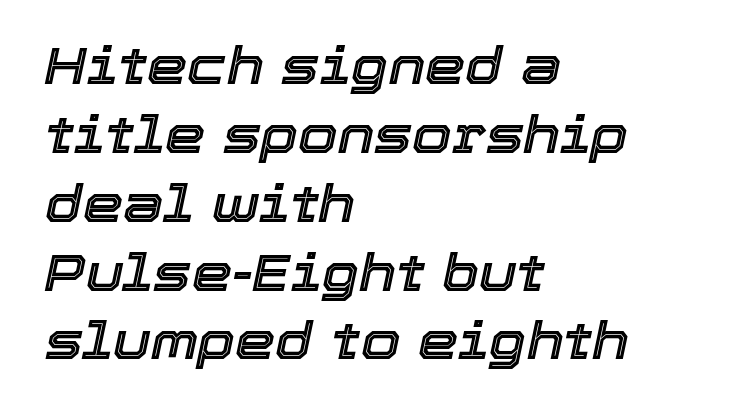
Q: Is the text italic (slanted)? A: Yes, it leans right by about 12 degrees.
Q: Is the text underlined? A: No.
Q: How is the paragraph aligned? A: Left-aligned.
Q: Is the spacing between letters normal or unusually wide? A: Normal.
Q: Is the spacing between lines tight, normal or loose? A: Normal.
Q: Width (condensed, normal, or wide)? A: Normal.
Q: x-height? A: Medium.
Q: Monospaced? A: No.
